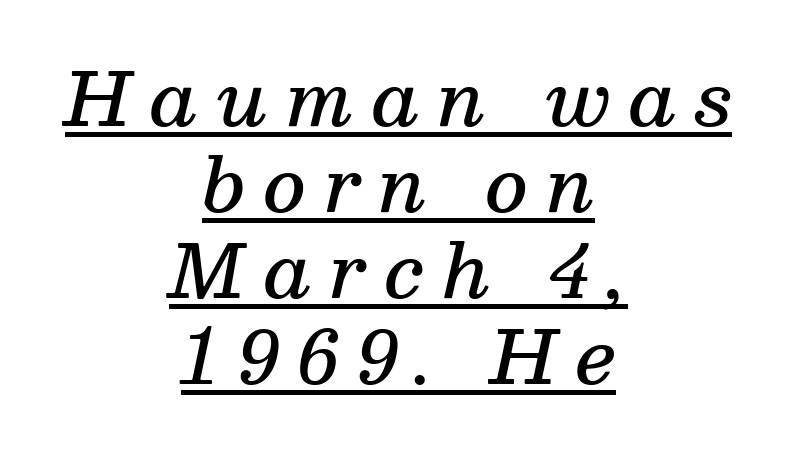
Emphasis by weight is partial: semibold. The glyphs in this specimen are seriffed. The paragraph shown floats in the horizontal middle. Compared with undecorated copy, this sample adds a rule below the words.
